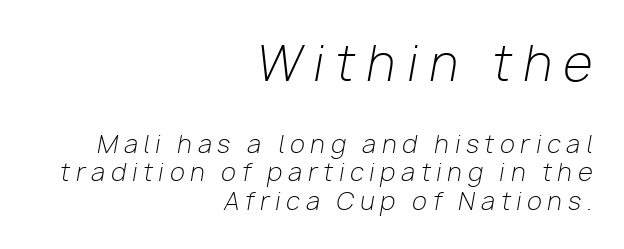
{"italic": "yes", "lean": "right", "slant_degrees": 10, "bold": "no", "weight": "light", "width": "normal", "stroke_contrast": "low", "x_height": "medium", "monospaced": "no", "underline": "no", "align": "right", "line_spacing_ratio": 1.19, "letter_spacing": "wide", "letter_spacing_em": 0.25, "larger_block": "first", "size_ratio": 2.0, "glyph_px": 48}
